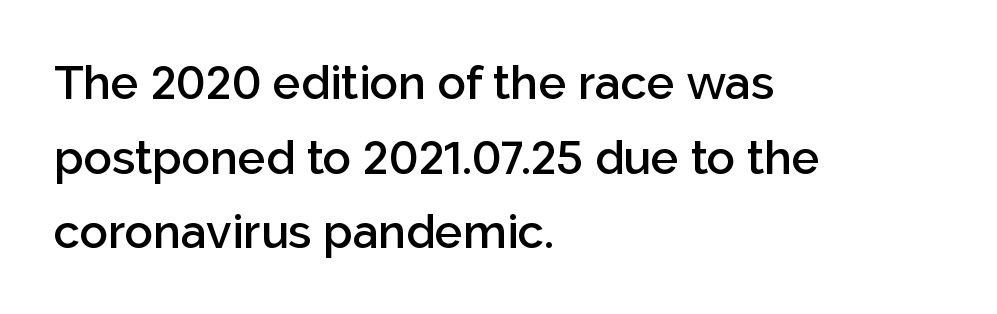
If you drew a ruler down the left edge, every line would touch it. A semibold gives these letters moderate extra thickness, short of bold. The foot of each line stays bare and open. Every stem runs plumb, perpendicular to the baseline. The rendering uses natural spacing where letterforms have individual widths. The passage shown stacks its lines at a standard gap.
